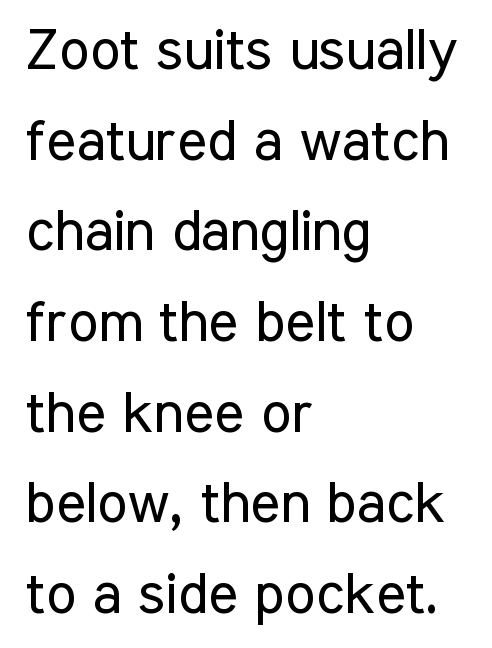
The image shows 57 px regular-weight, condensed sans-serif type, upright; set left-aligned, normal line spacing (1.59x), normal letter spacing, not underlined; low stroke contrast and a medium x-height.
